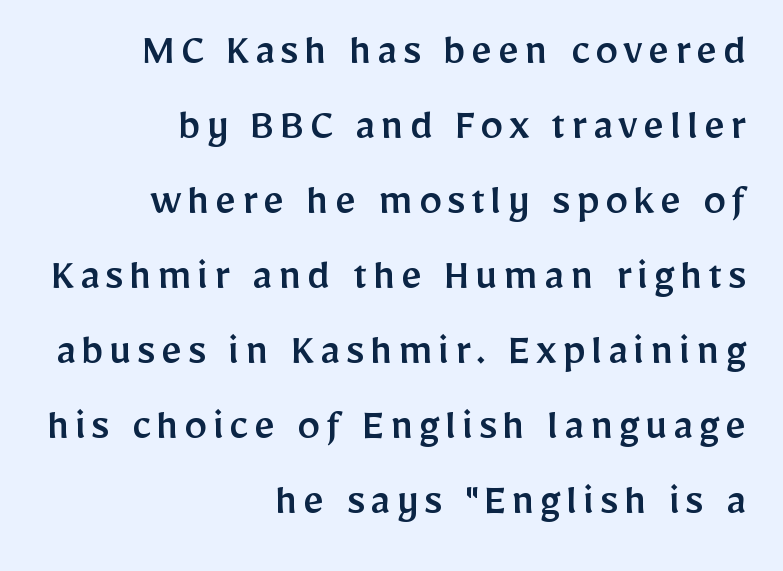
{"serif": "no", "italic": "no", "width": "normal", "stroke_contrast": "low", "x_height": "medium", "monospaced": "no", "underline": "no", "align": "right", "line_spacing": "normal", "line_spacing_ratio": 1.63, "glyph_px": 46}
